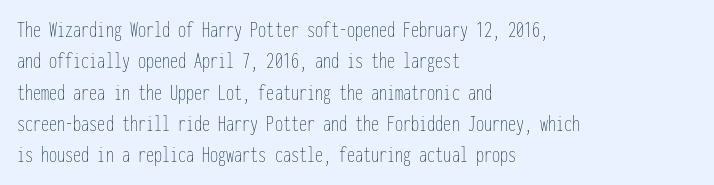
Q: Is the text bold? A: No.
Q: Is the text italic (slanted)? A: No, it is upright.
Q: Is the text underlined? A: No.
Q: How is the paragraph aligned? A: Left-aligned.
Q: Is the spacing between letters normal or unusually wide? A: Normal.
Q: Is the spacing between lines tight, normal or loose? A: Normal.
